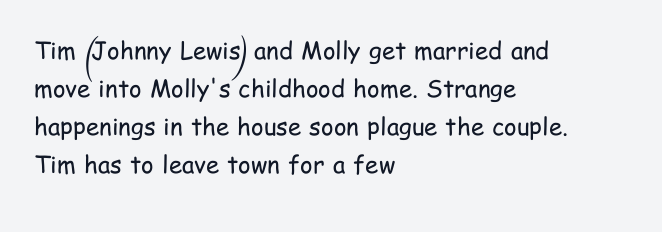
The image shows 24 px text type, upright; set left-aligned, normal line spacing (1.58x), normal letter spacing, not underlined.
